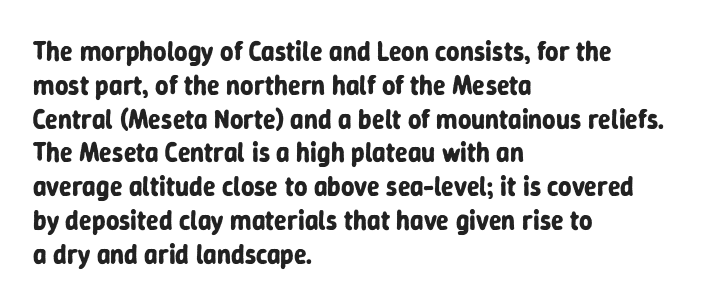
Q: Is the text bold? A: Yes.
Q: Is the text italic (slanted)? A: No, it is upright.
Q: Is the text underlined? A: No.
Q: How is the paragraph aligned? A: Left-aligned.
Q: Is the spacing between letters normal or unusually wide? A: Normal.
Q: Is the spacing between lines tight, normal or loose? A: Normal.
